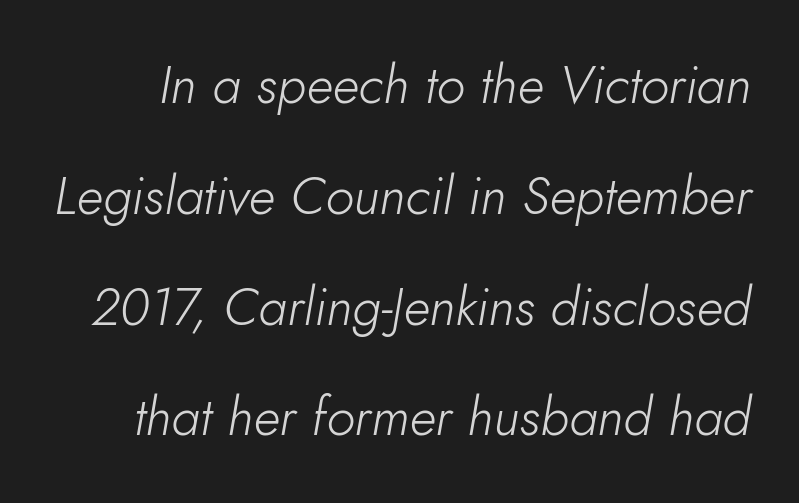
The vertical gap from one line to the next is large. Has an underline been added? It has not. Glyph-to-glyph distance matches everyday printed text. The weight tops out at a normal text grade. A typesetter would mark this as italic.
